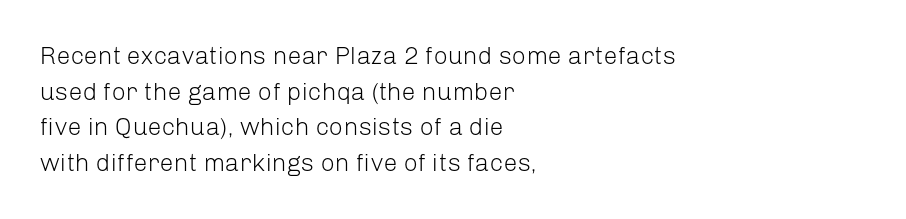
The image shows 25 px text type, upright; set left-aligned, normal line spacing (1.43x), normal letter spacing, not underlined.
